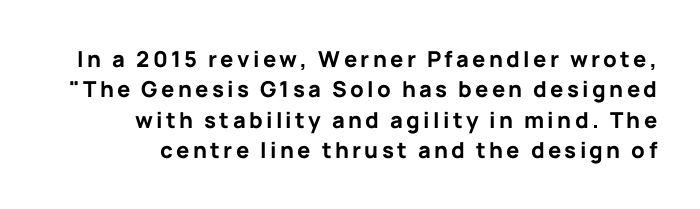
The image shows 22 px bold type, upright; set normal line spacing (1.38x), not underlined.
